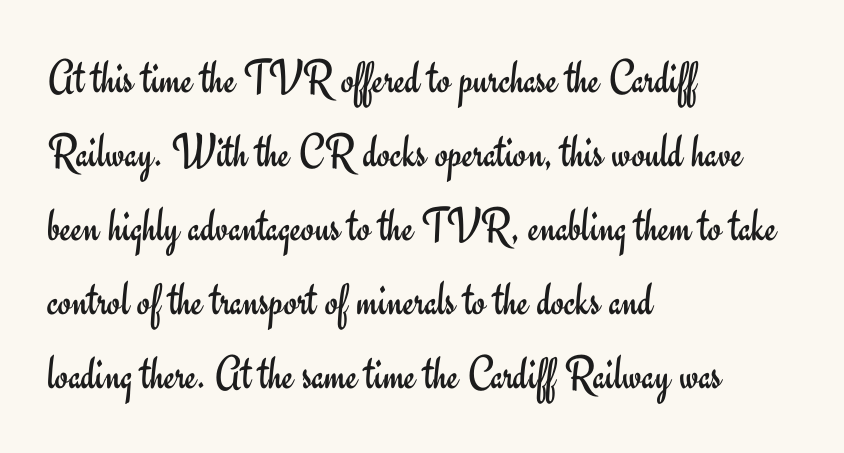
The image shows 48 px regular-weight sans-serif type; set left-aligned, normal line spacing (1.54x), normal letter spacing, not underlined; low stroke contrast and a small x-height.
